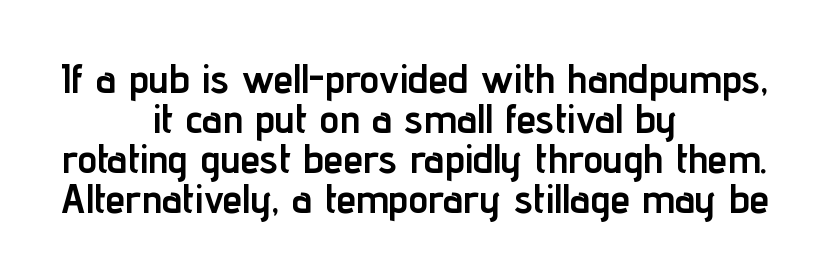
Q: Is the text bold? A: Yes.
Q: Is the text italic (slanted)? A: No, it is upright.
Q: Is the typeface a serif or a sans-serif typeface? A: Sans-serif.
Q: Is the text underlined? A: No.
Q: How is the paragraph aligned? A: Centered.
Q: Is the spacing between letters normal or unusually wide? A: Normal.
Q: Is the spacing between lines tight, normal or loose? A: Tight.
Q: Width (condensed, normal, or wide)? A: Condensed.
Q: Stroke contrast? A: Low.
Q: x-height? A: Medium.
Q: Monospaced? A: No.
